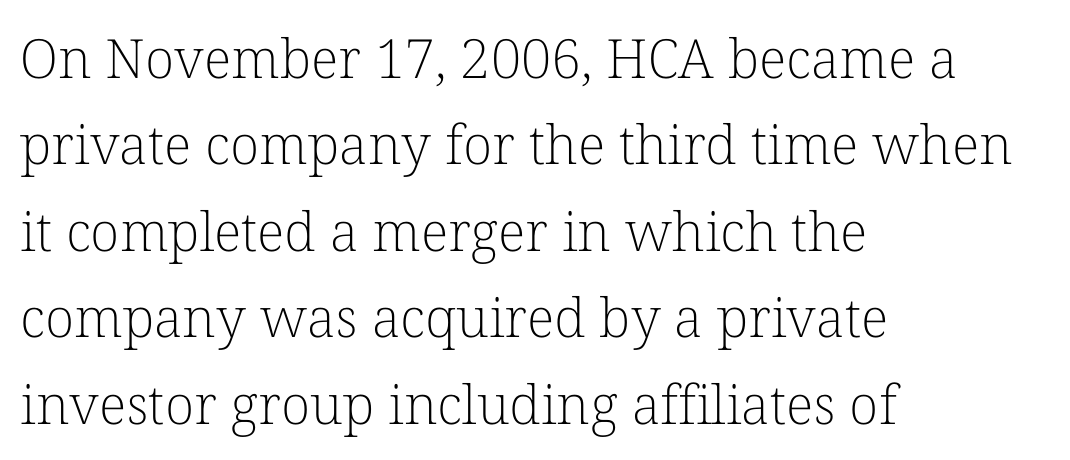
The lettering stays uniformly vertical, giving the passage a roman look. No heavy texture on the line: the type isn't bold. One-word summary of the alignment: left. Interline gaps are of average width in this sample. Is this a sans? No — the strokes have serifs. The passage shown is typed in a proportional face where columns would drift.
